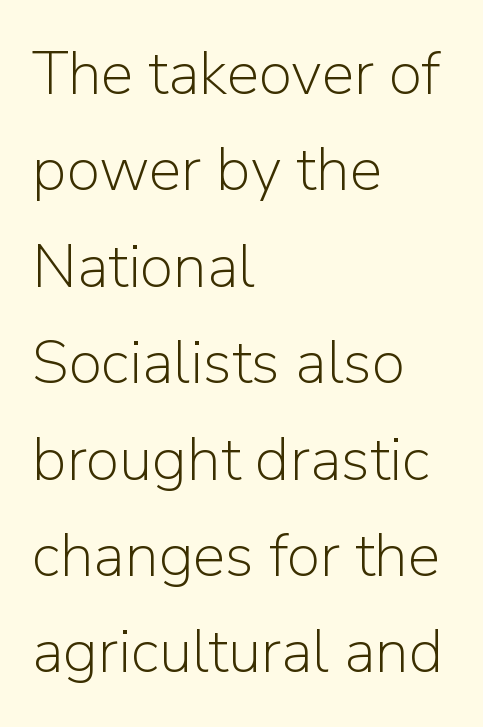
No italicization has been applied; the sample stays upright. This is sans-serif lettering, the kind often seen on screens and signage. Beneath every word, the page is bare. Glyph-to-glyph distance matches everyday printed text. The paragraph shown leans on its left margin. Interline gaps are of average width in this sample.
